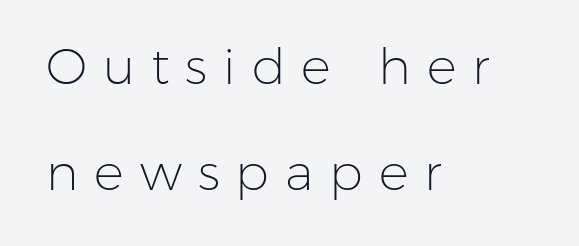
Do the characters align in a grid? No, the font is proportional. A classic flush-left, rag-right setting is used for this passage. The gap between lines stays unmarked. Grotesque or geometric, the face here clearly has no serifs. Upright lettering throughout. No letter is thick-stroked: the sample isn't bold.
